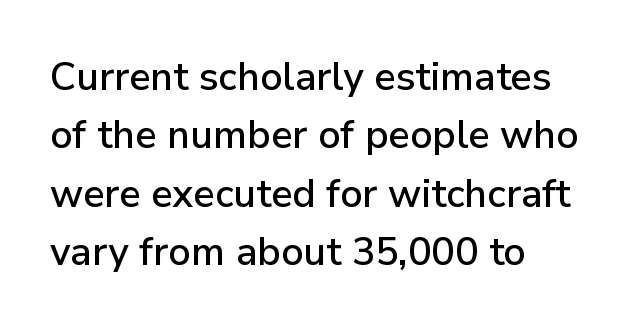
You can tell from the bare stems that sans-serif type was used. Layout note: lines flush left. Looks like regular typesetting: each glyph gets only the width it needs. The area under the type is left untouched.
